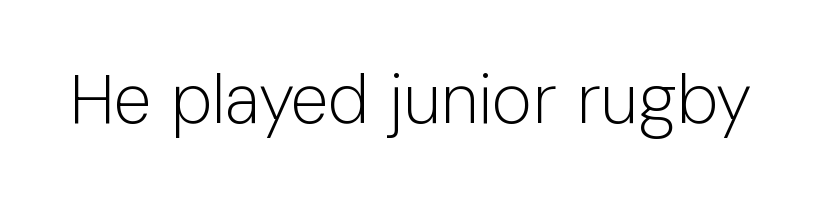
Weight: in the light-to-regular range. Quick note: underline off. The axis of the letterforms is exactly vertical. Think of a printed novel: that variable character pitch is what you see here. Check where the strokes stop: nothing finishes them off — pure sans. The line texture is even and compact thanks to regular tracking.
